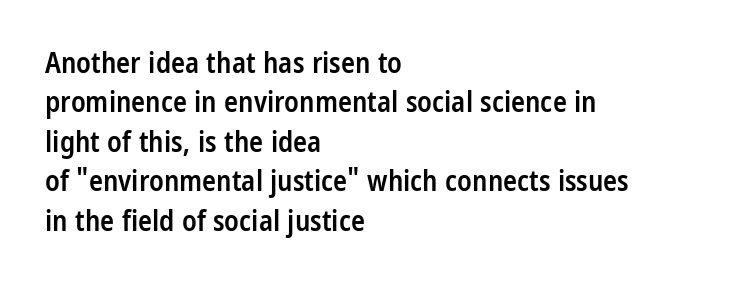
Q: Is the text bold? A: Semi-bold.
Q: Is the text italic (slanted)? A: No, it is upright.
Q: Is the typeface a serif or a sans-serif typeface? A: Sans-serif.
Q: Is the text underlined? A: No.
Q: How is the paragraph aligned? A: Left-aligned.
Q: Is the spacing between letters normal or unusually wide? A: Normal.
Q: Is the spacing between lines tight, normal or loose? A: Normal.
Q: Width (condensed, normal, or wide)? A: Condensed.
Q: Stroke contrast? A: Low.
Q: x-height? A: Large.
Q: Monospaced? A: No.
